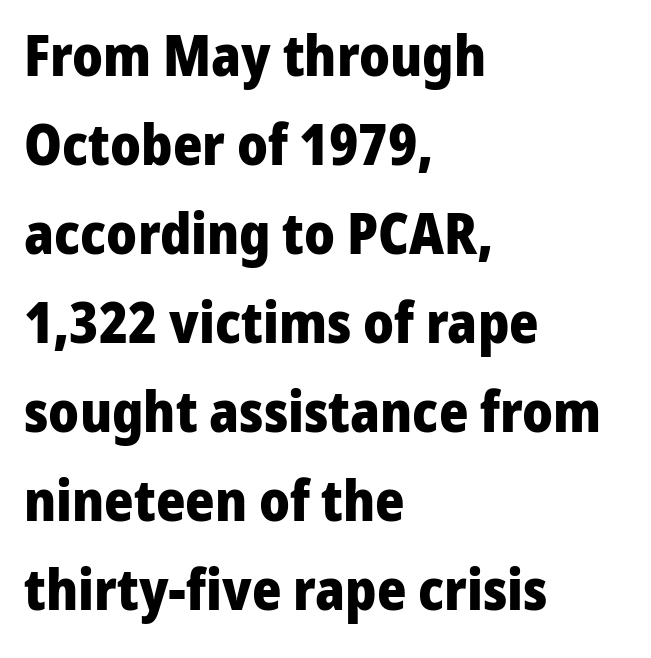
On the weight axis this lands at bold, roughly 700. If you measured baseline to baseline, you'd find a middling distance. The typesetter chose a ragged-right arrangement here. Lines of text with bare space underneath. This sample uses plain, unmodified letter spacing.
